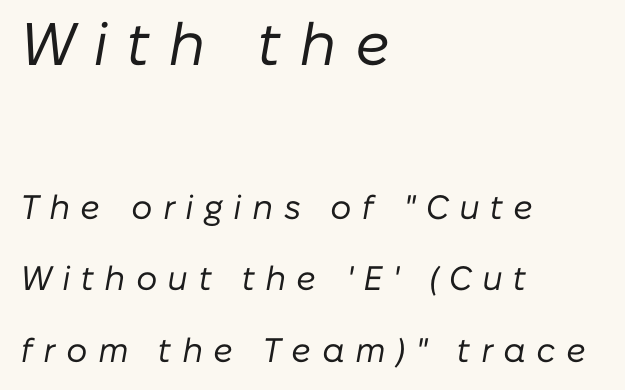
{"italic": "yes", "lean": "right", "slant_degrees": 10, "bold": "no", "weight": "regular", "width": "normal", "stroke_contrast": "low", "x_height": "medium", "monospaced": "no", "underline": "no", "align": "left", "line_spacing": "loose", "line_spacing_ratio": 2.09, "letter_spacing": "wide", "letter_spacing_em": 0.3, "larger_block": "first", "size_ratio": 1.76, "glyph_px": 60}
